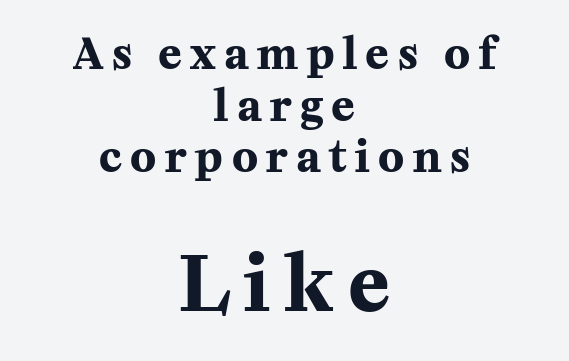
{"serif": "yes", "italic": "no", "bold": "yes", "weight": "bold", "width": "normal", "stroke_contrast": "medium", "x_height": "medium", "monospaced": "no", "underline": "no", "align": "center", "line_spacing_ratio": 1.2, "letter_spacing": "wide", "letter_spacing_em": 0.2, "larger_block": "second", "size_ratio": 1.77, "glyph_px": 76}
